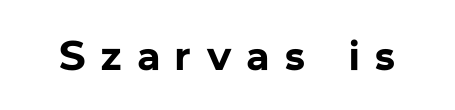
The image shows 42 px bold sans-serif type, upright; set unusually wide letter spacing (+0.38 em), not underlined; low stroke contrast and a medium x-height.
